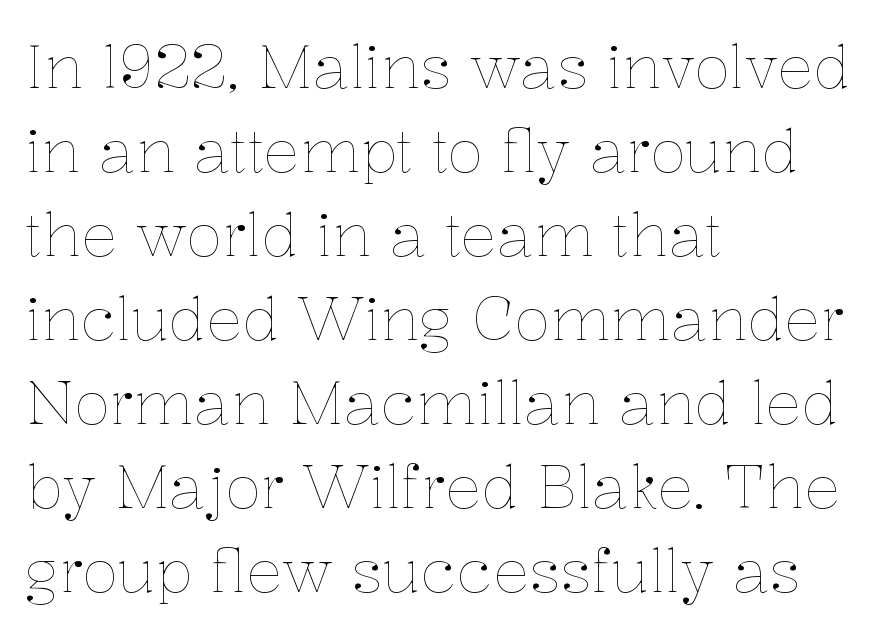
Q: Is the text bold? A: No.
Q: Is the text italic (slanted)? A: No, it is upright.
Q: Is the text underlined? A: No.
Q: How is the paragraph aligned? A: Left-aligned.
Q: Is the spacing between letters normal or unusually wide? A: Normal.
Q: Is the spacing between lines tight, normal or loose? A: Normal.
Q: Width (condensed, normal, or wide)? A: Normal.
Q: Stroke contrast? A: Low.
Q: x-height? A: Medium.
Q: Monospaced? A: No.
